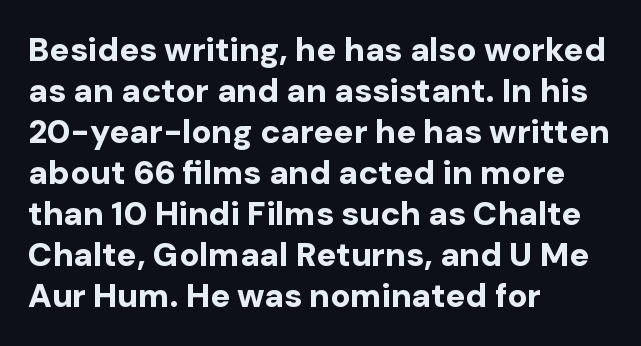
Q: Is the text bold? A: Yes.
Q: Is the text italic (slanted)? A: No, it is upright.
Q: Is the typeface a serif or a sans-serif typeface? A: Sans-serif.
Q: Is the text underlined? A: No.
Q: How is the paragraph aligned? A: Left-aligned.
Q: Is the spacing between letters normal or unusually wide? A: Normal.
Q: Width (condensed, normal, or wide)? A: Normal.
Q: Stroke contrast? A: Low.
Q: x-height? A: Medium.
Q: Monospaced? A: No.
